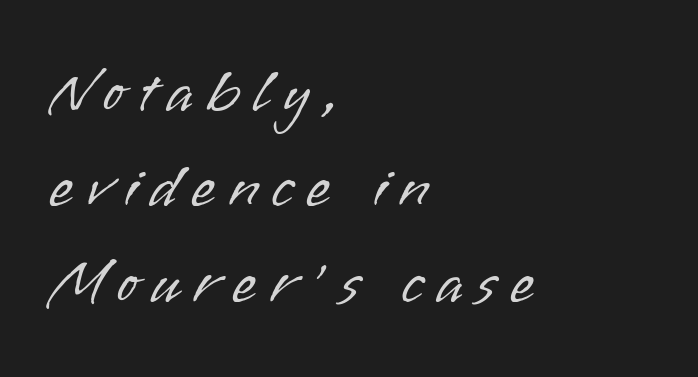
{"serif": "no", "bold": "no", "weight": "light", "width": "normal", "stroke_contrast": "low", "x_height": "small", "monospaced": "no", "underline": "no", "align": "left", "line_spacing": "normal", "line_spacing_ratio": 1.49, "letter_spacing": "wide", "letter_spacing_em": 0.2, "glyph_px": 64}
